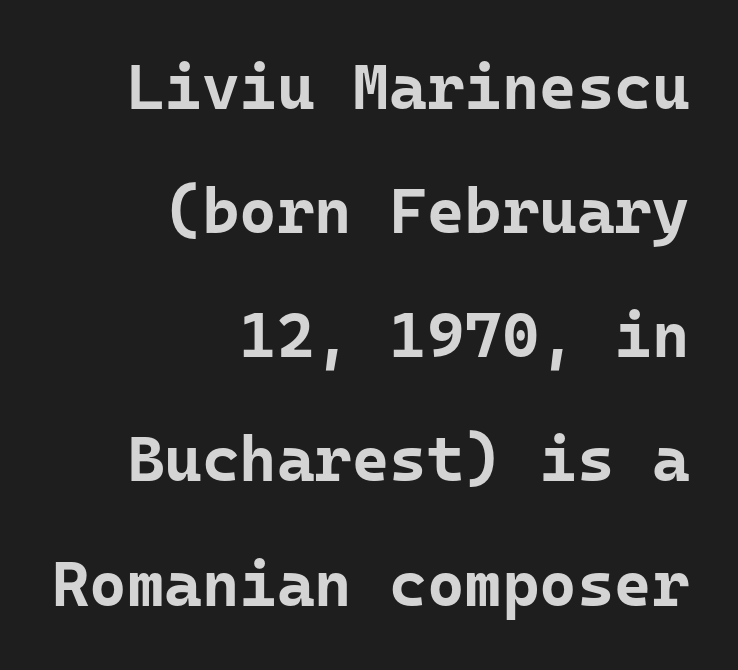
To sum up the face: it is a sans, with no serifs. Airy leading. Alignment: flush right. Looks like terminal output: every glyph gets an equal slot. Descenders are the only things crossing below the line. The gaps between neighbouring characters are ordinary and unremarkable.
